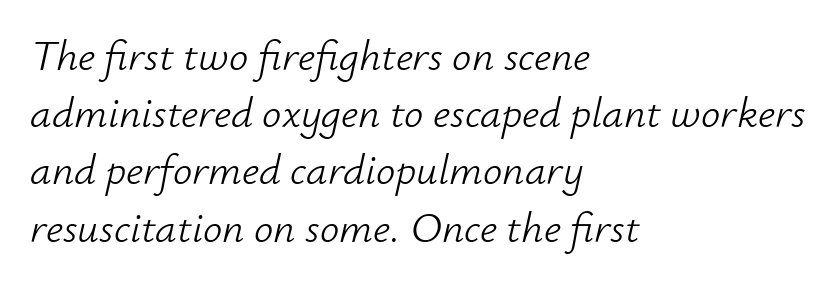
The image shows 43 px light type, italic (leaning right); set left-aligned, normal line spacing (1.33x), normal letter spacing, not underlined; low stroke contrast and a small x-height.
